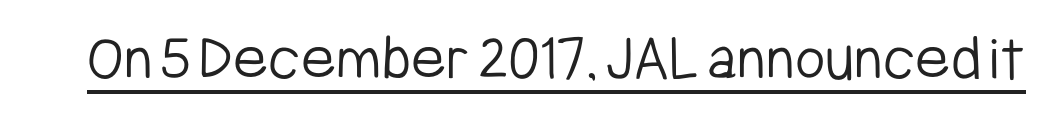
{"serif": "no", "italic": "no", "bold": "no", "weight": "light", "width": "condensed", "stroke_contrast": "low", "x_height": "medium", "monospaced": "no", "underline": "yes", "letter_spacing": "normal", "letter_spacing_em": 0.0, "glyph_px": 66}
